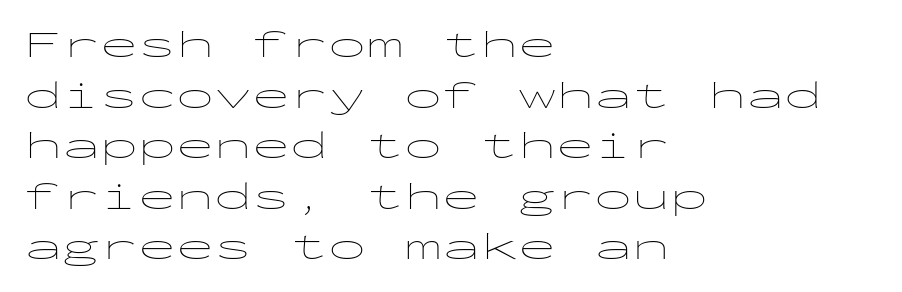
The image shows 38 px thin, wide sans-serif type, upright, monospaced; set left-aligned, normal line spacing (1.33x), normal letter spacing, not underlined; low stroke contrast and a medium x-height.
